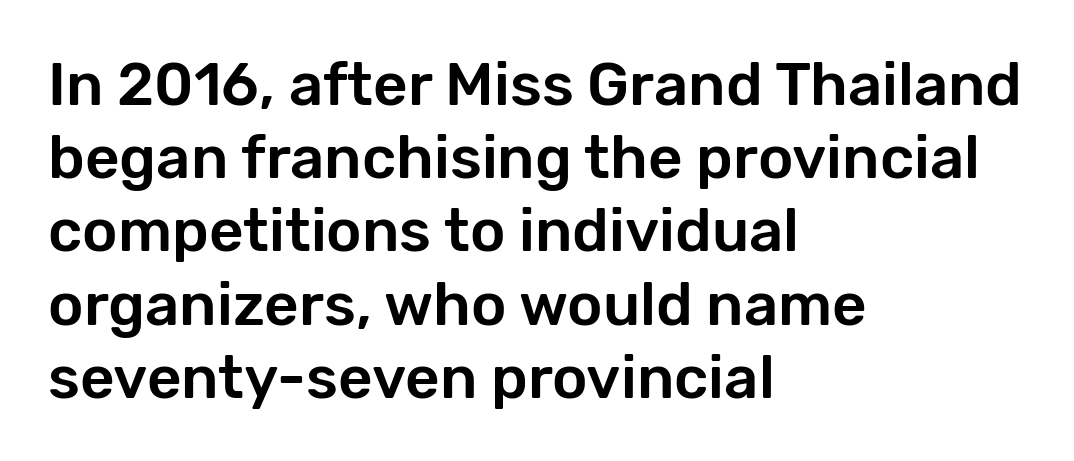
{"serif": "no", "italic": "no", "width": "normal", "stroke_contrast": "low", "x_height": "medium", "monospaced": "no", "underline": "no", "align": "left", "line_spacing_ratio": 1.22, "letter_spacing": "normal", "letter_spacing_em": 0.0, "glyph_px": 60}
